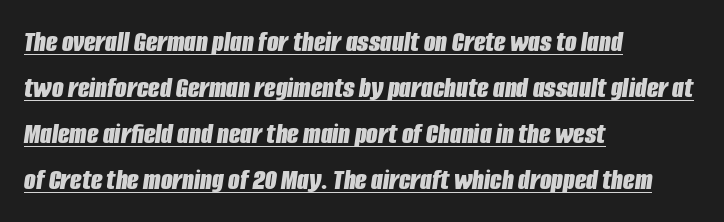
{"italic": "yes", "lean": "right", "slant_degrees": 8, "bold": "yes", "weight": "bold", "width": "condensed", "stroke_contrast": "low", "x_height": "large", "monospaced": "no", "underline": "yes", "align": "left", "line_spacing": "normal", "line_spacing_ratio": 1.53, "letter_spacing": "normal", "letter_spacing_em": 0.0, "glyph_px": 30}
